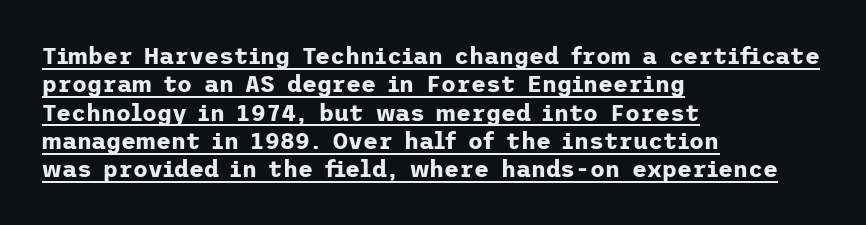
{"italic": "no", "bold": "yes", "underline": "yes", "align": "left", "line_spacing_ratio": 1.23, "letter_spacing": "normal", "letter_spacing_em": 0.0, "glyph_px": 23}
